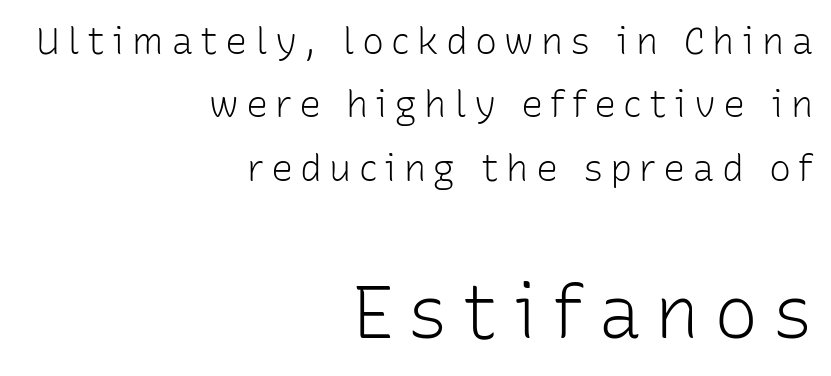
The letters carry no serifs — their stems end cleanly without finishing strokes. Short and long lines alike share a common ending point at right. Between these two stacked blocks, the lower one wins on size. Every character sits straight up, as roman type does. Stem width sits at or under what a default text font uses. The face used here is proportionally spaced, like ordinary book or web type.
